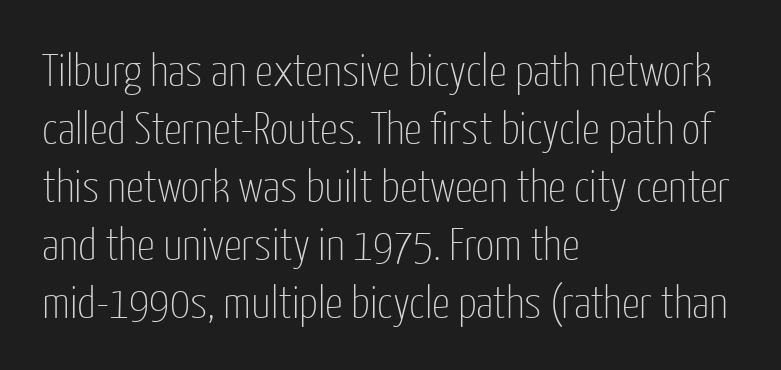
Tall strokes in this sample are plumb rather than angled. The space directly below the letters is spotless. A typesetter would call this leading conventional body-copy spacing. Between one letter and the next there's only the usual sliver of space.
